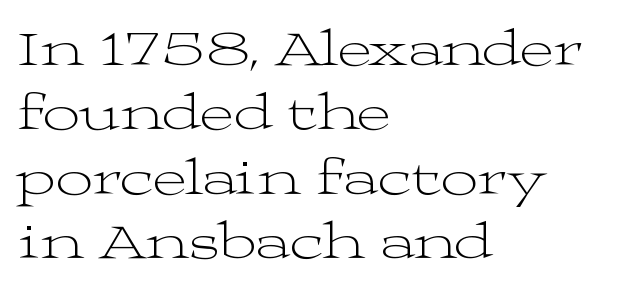
No heavy texture on the line: the type isn't bold. This rendering uses left alignment, leaving the right contour irregular. The type sits square on the baseline with zero lean. Think of a printed novel: that variable character pitch is what you see here. The font family rendered here belongs to the serif group. Glance below the letters and you will spot only blank space.
